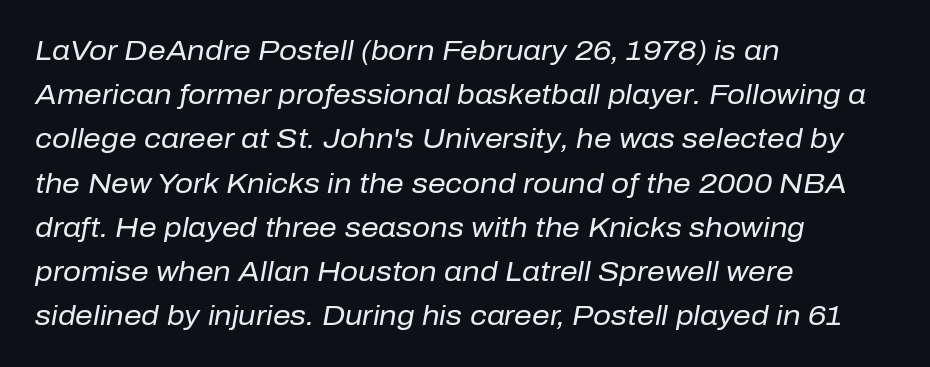
Q: Is the text bold? A: No.
Q: Is the text italic (slanted)? A: Yes, it leans right by about 10 degrees.
Q: Is the text underlined? A: No.
Q: How is the paragraph aligned? A: Left-aligned.
Q: Is the spacing between letters normal or unusually wide? A: Normal.
Q: Is the spacing between lines tight, normal or loose? A: Normal.
Q: Width (condensed, normal, or wide)? A: Normal.
Q: Stroke contrast? A: Low.
Q: x-height? A: Medium.
Q: Monospaced? A: No.
